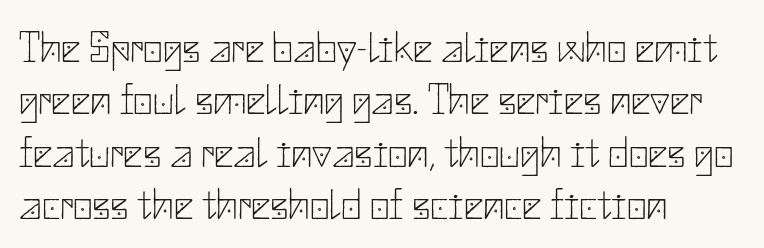
A bare baseline throughout the passage. The characters display no serif detailing; their extremities are plain. Letter spacing: default. The letters look calm and open, with moderate or lighter stems. Italic? Not at all — the glyphs are vertical. Leftover space on each line is placed entirely after the last word.
